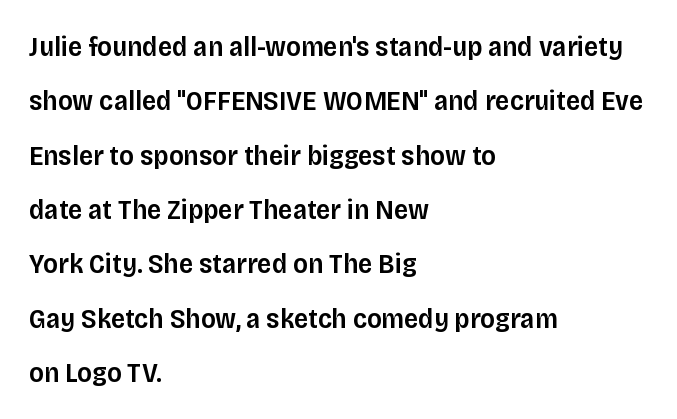
Stroke thickness is moderately raised; the sample reads as semibold. Vertically, the passage feels expansive, rows floating well apart. Characters follow at the spacing the type designer built in. No italicization has been applied; the sample stays upright. This sample uses a sans-serif face. In CSS terms this would be text-align: left.
